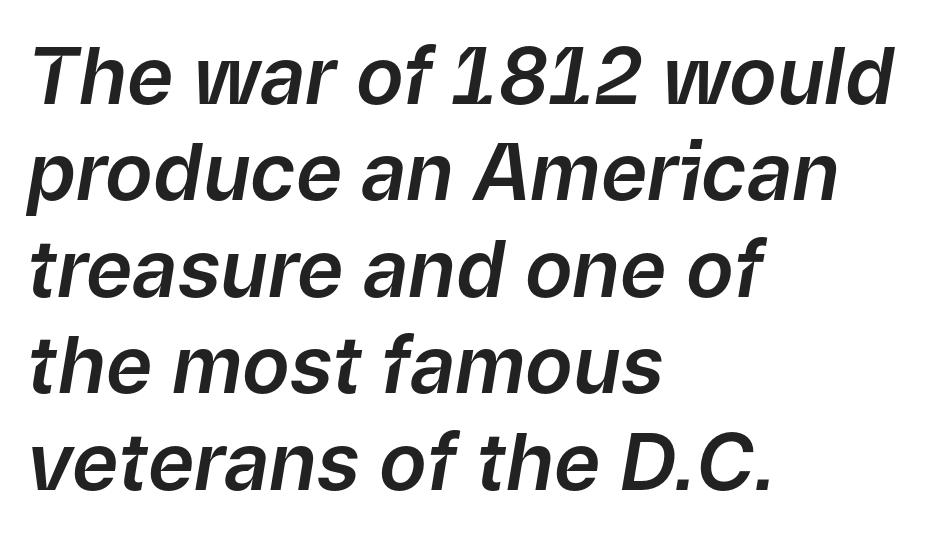
The image shows 79 px text type, italic (leaning right); set left-aligned, line spacing 1.22x, normal letter spacing, not underlined; low stroke contrast and a medium x-height.
